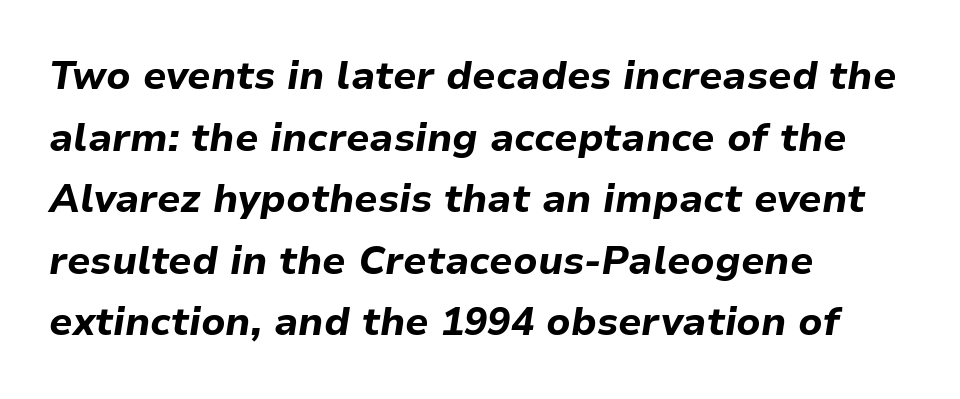
The image shows 39 px bold type, italic (leaning right); set left-aligned, normal line spacing (1.58x), normal letter spacing, not underlined; low stroke contrast and a medium x-height.
